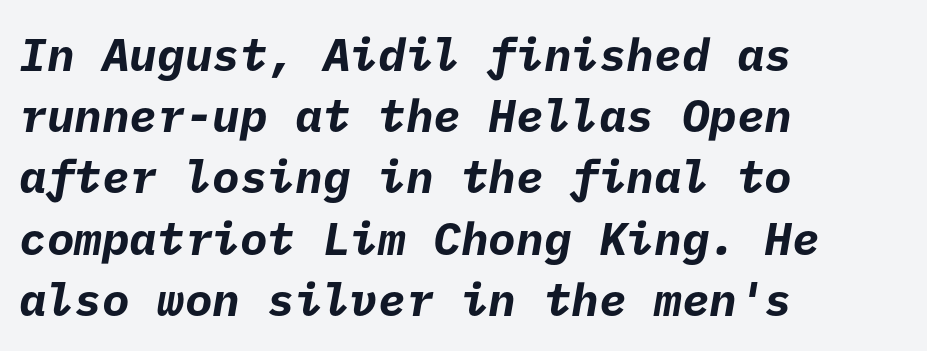
{"serif": "no", "bold": "yes", "weight": "bold", "width": "normal", "stroke_contrast": "low", "x_height": "medium", "underline": "no", "align": "left", "line_spacing": "normal", "line_spacing_ratio": 1.33, "letter_spacing": "normal", "letter_spacing_em": 0.0, "glyph_px": 46}
